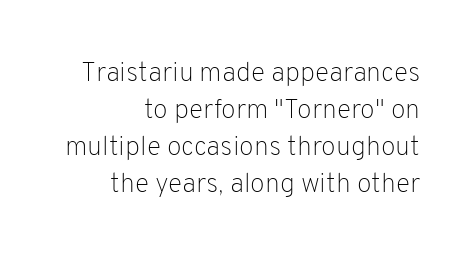
The image shows 27 px text type, upright; set right-aligned, normal line spacing (1.37x), normal letter spacing, not underlined.
